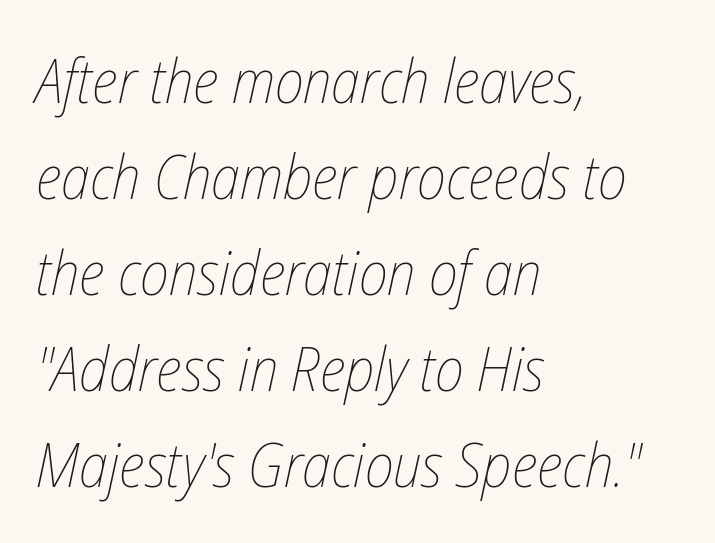
This block has exactly the height ordinary leading produces. The ragged edge is on the right, which tells us the setting is flush left. No letter is thick-stroked: the sample isn't bold. Plain, unruled lines of type. This sample uses an oblique cut, with every glyph tilted off the vertical.
